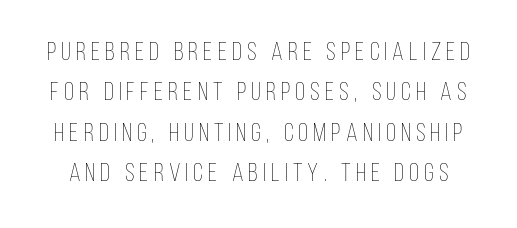
{"italic": "no", "bold": "no", "underline": "no", "line_spacing": "normal", "line_spacing_ratio": 1.55, "letter_spacing": "wide", "letter_spacing_em": 0.2, "glyph_px": 26}
